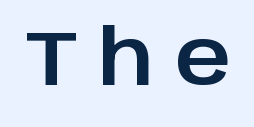
The image shows 77 px sans-serif type, upright; set unusually wide letter spacing (+0.26 em), not underlined; low stroke contrast and a large x-height.
